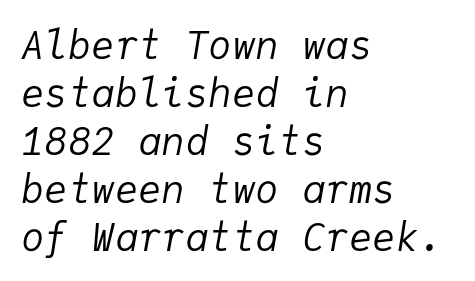
Unmarked baselines from the first word to the last. The face looks like a standard text weight, possibly lighter. The horizontal fit of the characters is conventional and even. A student would call this left alignment; a typographer would say flush left, rag right.
